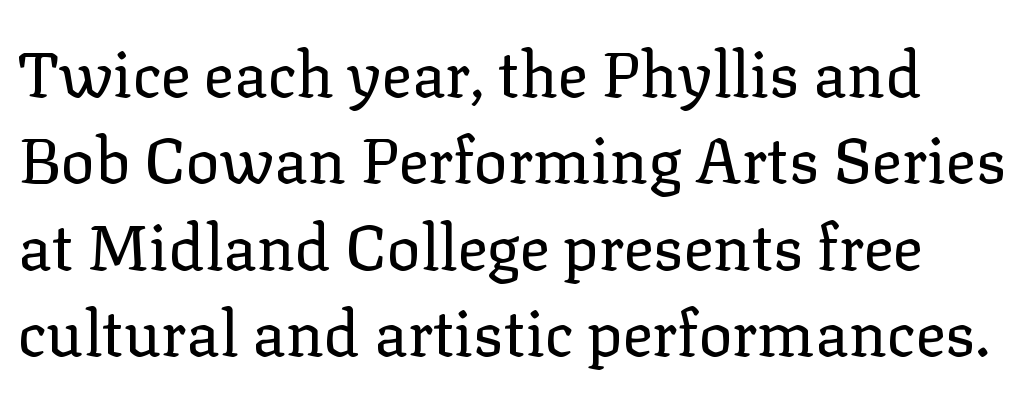
No extra ink here — the face is not bold. The strip under each line holds only bare page. This sample has the flowing, uneven cadence of proportional lettering. Does extra space separate the letters? No, they use regular spacing. The line-height multiplier appears to be the usual default.
